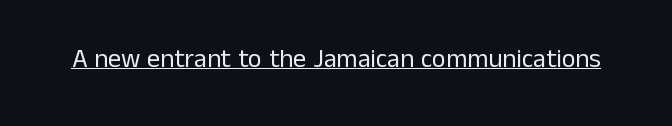
The image shows 26 px text type, upright; set normal letter spacing, underlined.
